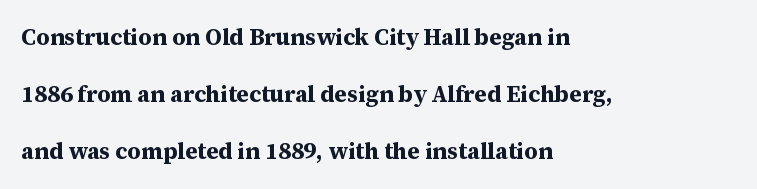
The image shows 23 px bold type, upright; set left-aligned, loose line spacing (2.48x), normal letter spacing, not underlined.
